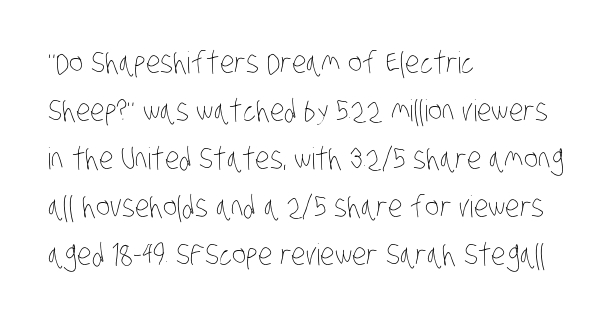
{"bold": "no", "weight": "thin", "width": "condensed", "stroke_contrast": "low", "x_height": "large", "monospaced": "no", "underline": "no", "align": "left", "line_spacing": "normal", "line_spacing_ratio": 1.6, "letter_spacing": "normal", "letter_spacing_em": 0.0, "glyph_px": 30}
